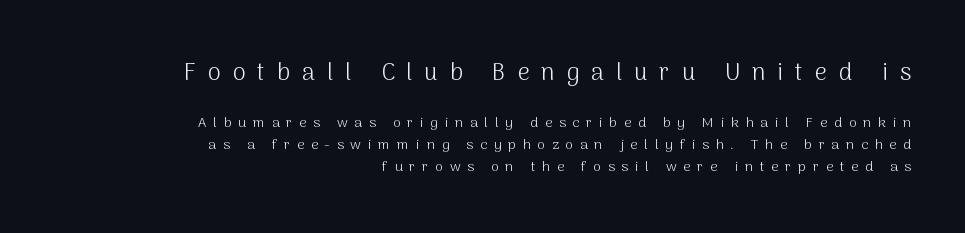
Q: Is the text bold? A: No.
Q: Is the text italic (slanted)? A: No, it is upright.
Q: Is the text underlined? A: No.
Q: How is the paragraph aligned? A: Right-aligned.
Q: Is the spacing between letters normal or unusually wide? A: Unusually wide.
Q: Is the spacing between lines tight, normal or loose? A: Normal.
Q: Which block of text is set in a larger size, the first (top) or the second (bottom)? A: The first (top) one.
